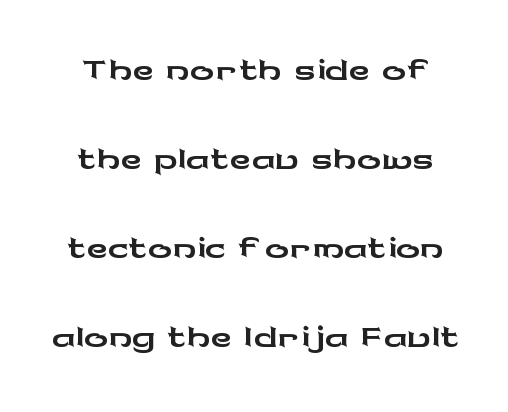
Q: Is the text italic (slanted)? A: No, it is upright.
Q: Is the typeface a serif or a sans-serif typeface? A: Sans-serif.
Q: Is the text underlined? A: No.
Q: How is the paragraph aligned? A: Centered.
Q: Is the spacing between letters normal or unusually wide? A: Normal.
Q: Is the spacing between lines tight, normal or loose? A: Normal.
Q: Width (condensed, normal, or wide)? A: Wide.
Q: Stroke contrast? A: Low.
Q: x-height? A: Medium.
Q: Monospaced? A: No.
